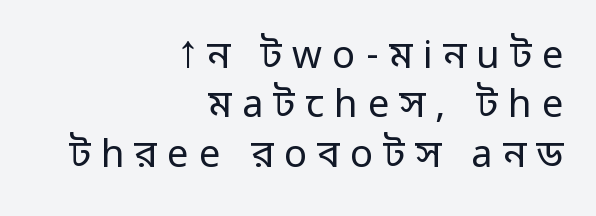
The image shows 38 px regular-weight sans-serif type, upright; set right-aligned, normal line spacing (1.3x), unusually wide letter spacing (+0.27 em), not underlined; low stroke contrast and a medium x-height.
